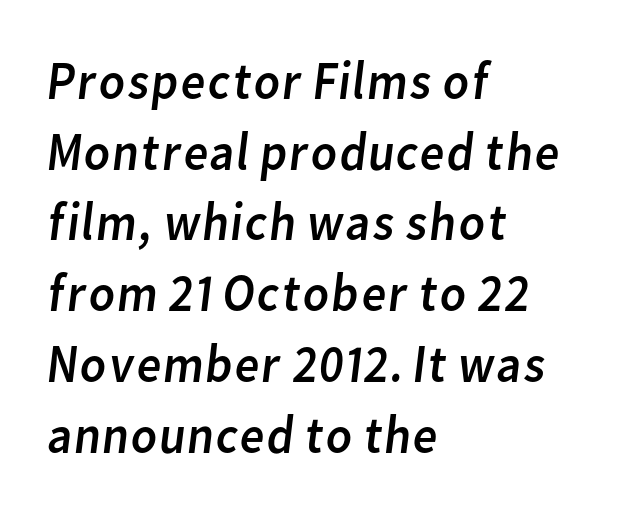
These lines are composed in type without serifs. Line starts are locked; line ends wander. No letter is thick-stroked: the sample isn't bold. The rows are spaced the way most documents space them. A bare baseline throughout the passage. The tracking reads as untouched default to a designer's eye.
